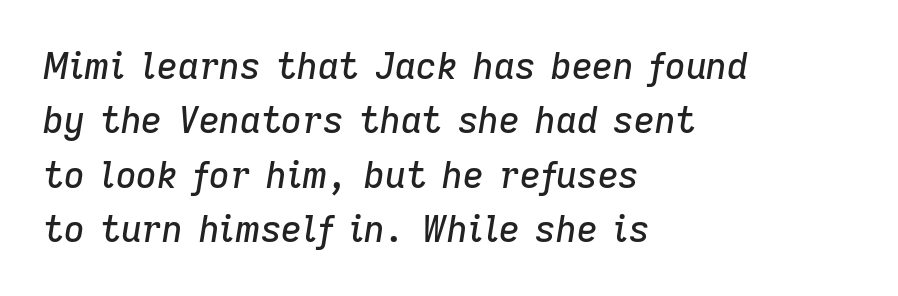
Q: Is the text italic (slanted)? A: Yes, it leans right by about 9 degrees.
Q: Is the text underlined? A: No.
Q: How is the paragraph aligned? A: Left-aligned.
Q: Is the spacing between letters normal or unusually wide? A: Normal.
Q: Is the spacing between lines tight, normal or loose? A: Normal.
Q: Width (condensed, normal, or wide)? A: Normal.
Q: Stroke contrast? A: Low.
Q: x-height? A: Medium.
Q: Monospaced? A: No.
